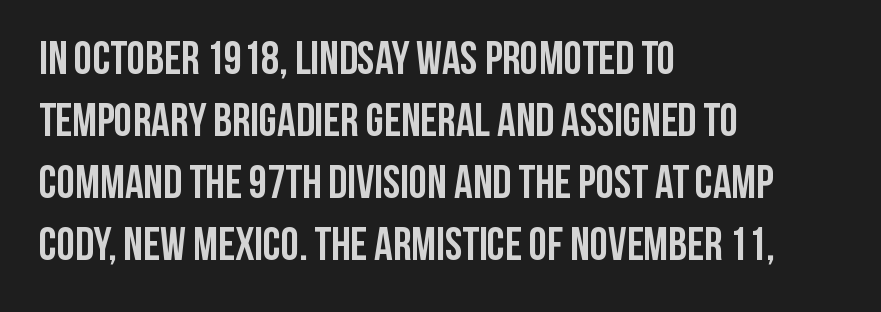
Q: Is the text bold? A: Yes.
Q: Is the text italic (slanted)? A: No, it is upright.
Q: Is the typeface a serif or a sans-serif typeface? A: Sans-serif.
Q: Is the text underlined? A: No.
Q: How is the paragraph aligned? A: Left-aligned.
Q: Is the spacing between letters normal or unusually wide? A: Normal.
Q: Is the spacing between lines tight, normal or loose? A: Normal.
Q: Width (condensed, normal, or wide)? A: Condensed.
Q: Stroke contrast? A: Low.
Q: x-height? A: Large.
Q: Monospaced? A: No.
